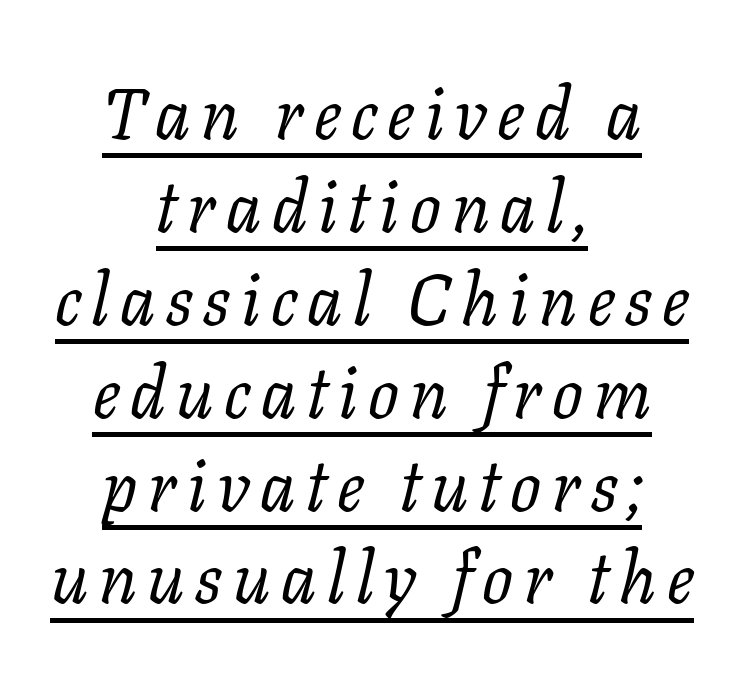
The image shows 72 px regular-weight serif type, italic (leaning right); set centered, normal line spacing (1.29x), underlined; low stroke contrast and a medium x-height.
